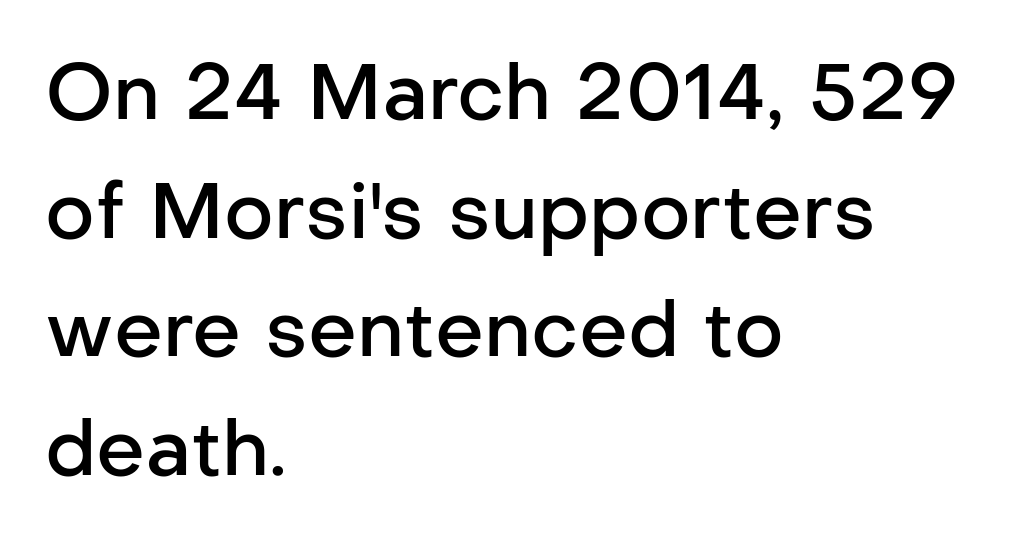
These lines keep a tight, regular rhythm from letter to letter. The space between consecutive lines is moderate. The typography opts for an upright posture over an oblique one. This sample uses a sans-serif face.
